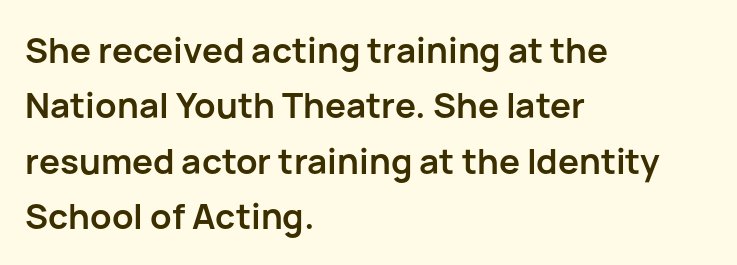
The image shows 35 px semibold sans-serif type, upright; set left-aligned, normal line spacing (1.58x), normal letter spacing, not underlined; low stroke contrast and a medium x-height.
